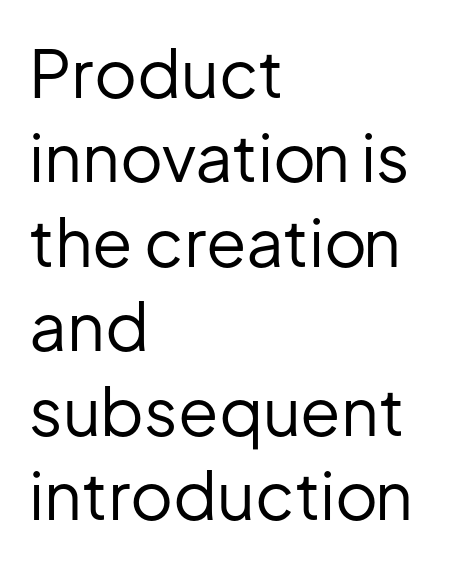
The image shows 66 px regular-weight sans-serif type, upright; set left-aligned, normal line spacing (1.28x), normal letter spacing, not underlined; low stroke contrast and a medium x-height.
